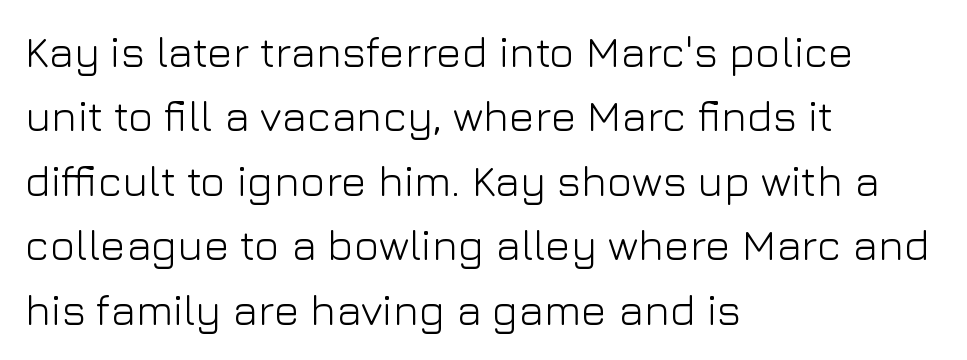
Q: Is the text bold? A: No.
Q: Is the text italic (slanted)? A: No, it is upright.
Q: Is the typeface a serif or a sans-serif typeface? A: Sans-serif.
Q: Is the text underlined? A: No.
Q: How is the paragraph aligned? A: Left-aligned.
Q: Is the spacing between letters normal or unusually wide? A: Normal.
Q: Is the spacing between lines tight, normal or loose? A: Normal.
Q: Width (condensed, normal, or wide)? A: Normal.
Q: Stroke contrast? A: Low.
Q: x-height? A: Medium.
Q: Monospaced? A: No.
